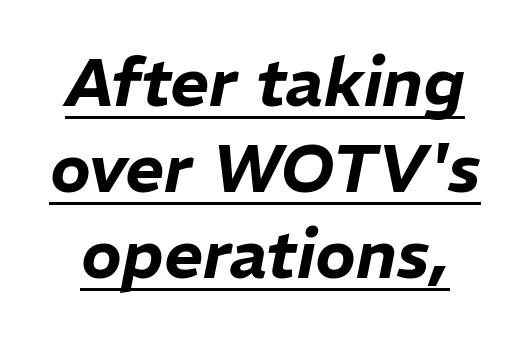
The image shows 67 px text type, italic (leaning right); set normal line spacing (1.28x), normal letter spacing, underlined; low stroke contrast and a medium x-height.
